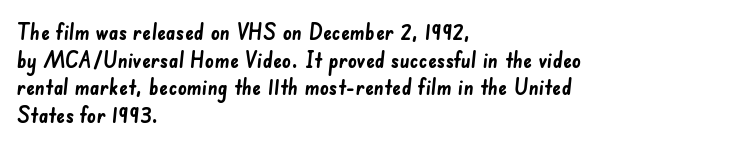
Q: Is the text bold? A: Yes.
Q: Is the text underlined? A: No.
Q: How is the paragraph aligned? A: Left-aligned.
Q: Is the spacing between letters normal or unusually wide? A: Normal.
Q: Is the spacing between lines tight, normal or loose? A: Normal.
